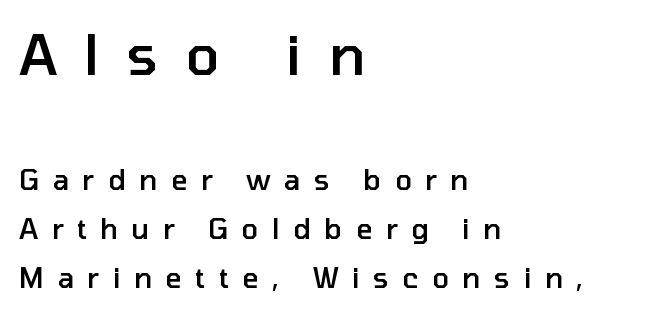
{"serif": "no", "italic": "no", "bold": "semi", "weight": "semibold", "width": "normal", "stroke_contrast": "low", "x_height": "medium", "monospaced": "no", "underline": "no", "align": "left", "line_spacing_ratio": 1.75, "letter_spacing": "wide", "letter_spacing_em": 0.48, "larger_block": "first", "size_ratio": 2.0, "glyph_px": 56}
